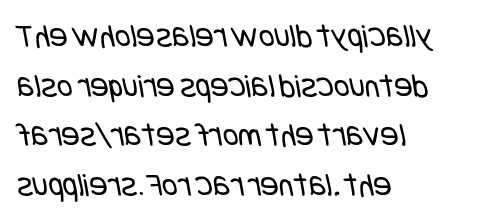
{"serif": "no", "bold": "no", "weight": "regular", "width": "condensed", "stroke_contrast": "low", "x_height": "large", "underline": "no", "align": "left", "line_spacing": "normal", "line_spacing_ratio": 1.46, "letter_spacing": "normal", "letter_spacing_em": 0.0, "glyph_px": 34}
